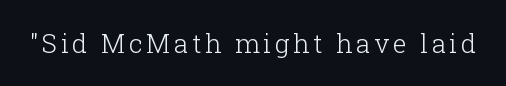
The image shows 26 px text type, upright; set not underlined.
